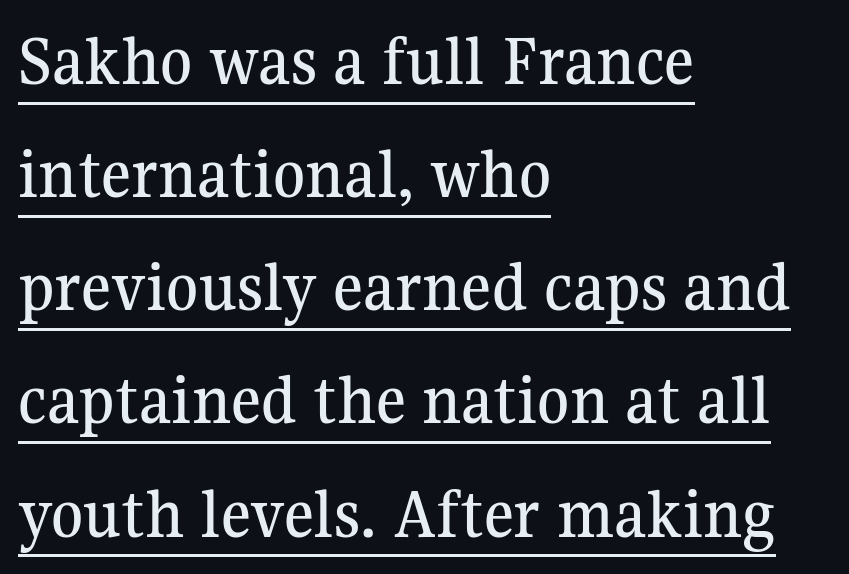
Do the letters lean? They stand straight. This sample uses plain, unmodified letter spacing. This sample has the flowing, uneven cadence of proportional lettering. Descenders here cross a horizontal rule under the line. A student would call this left alignment; a typographer would say flush left, rag right.
